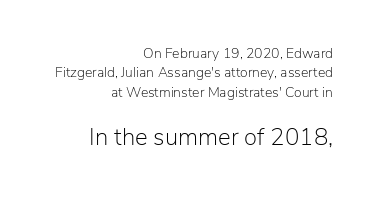
Leftover space on each line is placed entirely before the opening word. The emphasis by scale lands on block number two, below. This reads as an unemphasized weight, regular at the heaviest. The letters stand upright; this is a roman face. The block of text has a typical density, with ordinary space between rows. Bare-footed words on every line.
